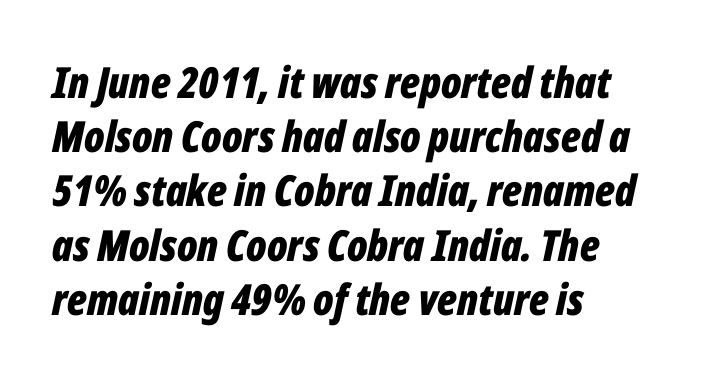
Q: Is the text bold? A: Yes.
Q: Is the text italic (slanted)? A: Yes, it leans right by about 12 degrees.
Q: Is the text underlined? A: No.
Q: How is the paragraph aligned? A: Left-aligned.
Q: Is the spacing between letters normal or unusually wide? A: Normal.
Q: Is the spacing between lines tight, normal or loose? A: Normal.
Q: Width (condensed, normal, or wide)? A: Condensed.
Q: Stroke contrast? A: Low.
Q: x-height? A: Medium.
Q: Monospaced? A: No.
